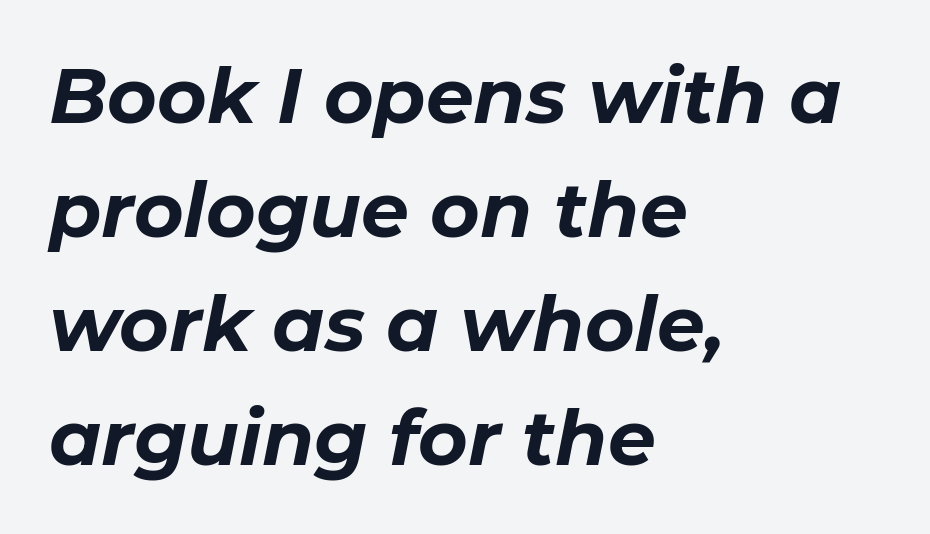
The glyphs have the mass of a bold cut. The face used here has a pronounced slope to its letters. Type without underlining. Leading: standard. Character widths vary here, with narrow letters taking less room than wide ones.
